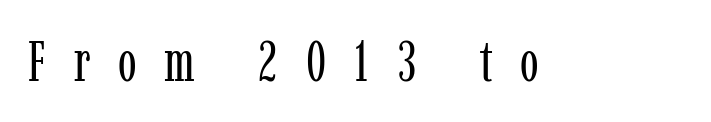
The letters are spread apart with noticeably loose tracking. Rule under the text: the space is simply empty. The designer went with a serif here, giving each stem small feet. On a weight scale, this lands at 450 or below. Proportional: the letters do not fall into vertical columns. Notice how the stems are strictly vertical — no italics here.
